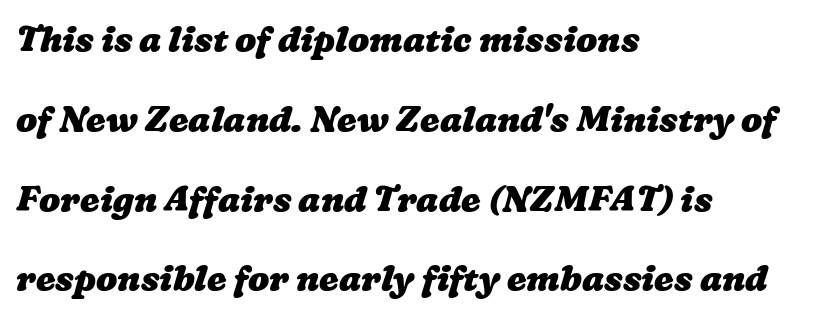
Q: Is the text bold? A: Yes.
Q: Is the text underlined? A: No.
Q: How is the paragraph aligned? A: Left-aligned.
Q: Is the spacing between letters normal or unusually wide? A: Normal.
Q: Is the spacing between lines tight, normal or loose? A: Loose.
Q: Width (condensed, normal, or wide)? A: Wide.
Q: Stroke contrast? A: Low.
Q: x-height? A: Medium.
Q: Monospaced? A: No.
